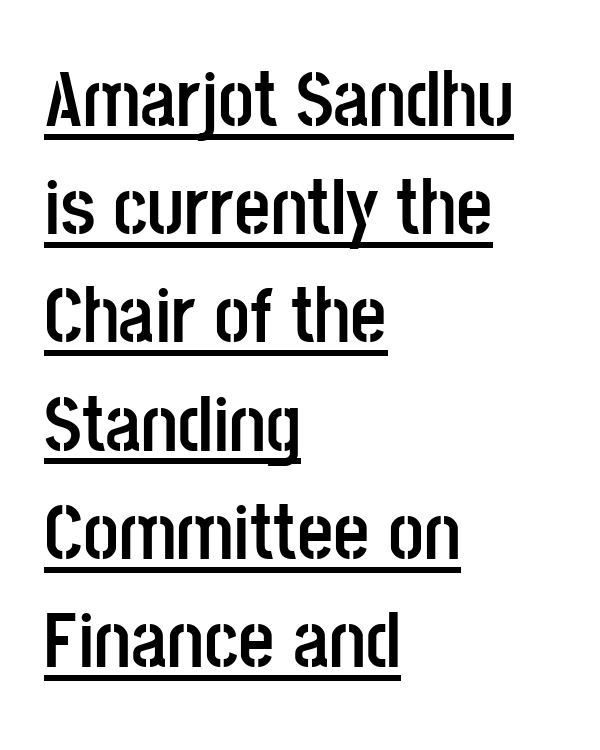
These lines sit exactly where default settings would place them. This sample is left-justified, so line endings fall wherever the words run out. These lines are rendered in a variable-pitch font. A continuous stroke trails under the words, as in a hyperlink.
